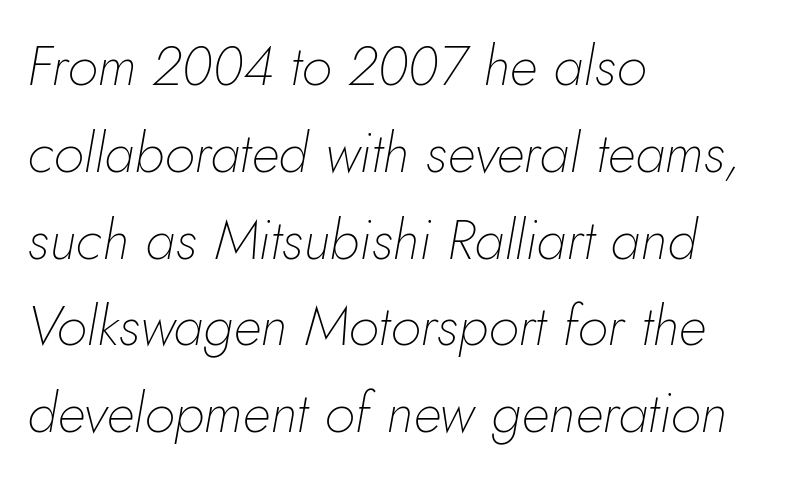
This sample is left-justified, so line endings fall wherever the words run out. The axis of the letterforms is tilted away from vertical. Successive baselines arrive at the customary interval. Glance below the letters and you will spot only blank space. Is this a fixed-width face? No — the glyphs have proportional, varying widths.
